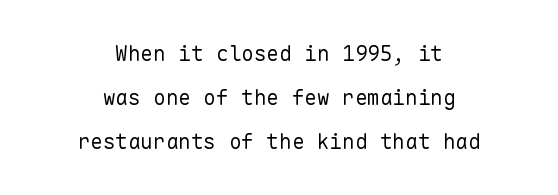
{"italic": "no", "bold": "no", "underline": "no", "align": "center", "line_spacing": "loose", "line_spacing_ratio": 2.09, "letter_spacing": "normal", "letter_spacing_em": 0.0, "glyph_px": 21}
